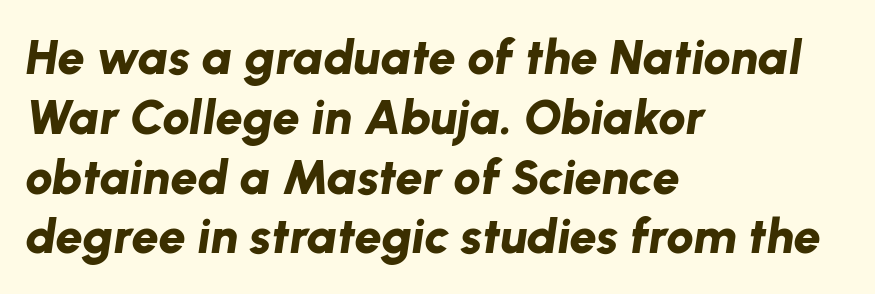
{"italic": "yes", "lean": "right", "slant_degrees": 8, "bold": "yes", "weight": "bold", "width": "normal", "stroke_contrast": "low", "x_height": "medium", "monospaced": "no", "underline": "no", "align": "left", "line_spacing_ratio": 1.22, "letter_spacing": "normal", "letter_spacing_em": 0.0, "glyph_px": 49}
